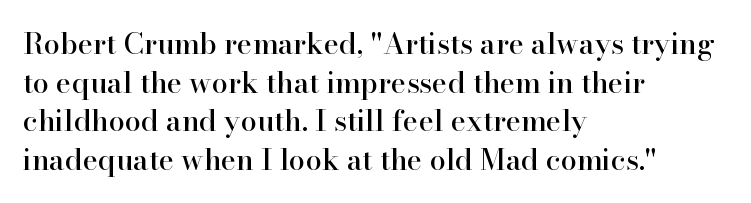
Think of a printed novel: that variable character pitch is what you see here. Descenders hang freely into open space. The tracking reads as untouched default to a designer's eye. If you drew a line through each stem, it would be perfectly vertical. The rows are spaced the way most documents space them.
